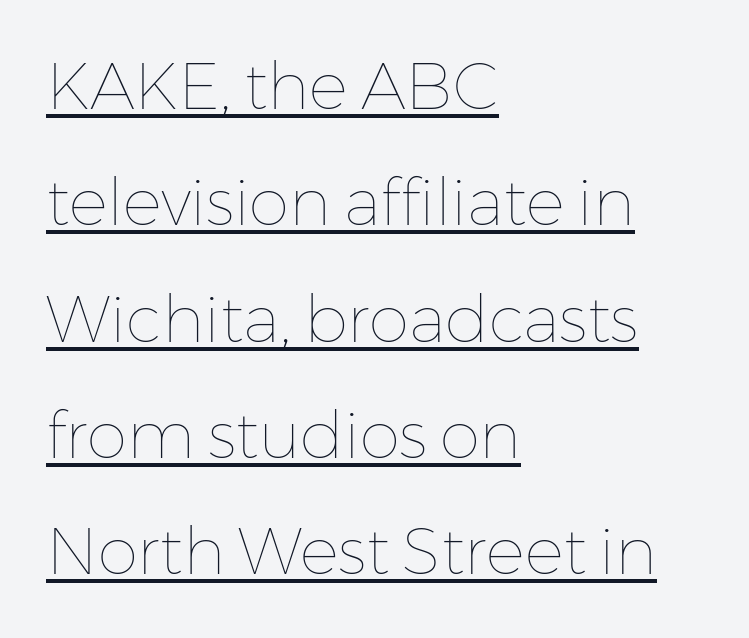
The image shows 65 px thin type, upright; set left-aligned, line spacing 1.79x, normal letter spacing, underlined; low stroke contrast and a medium x-height.
